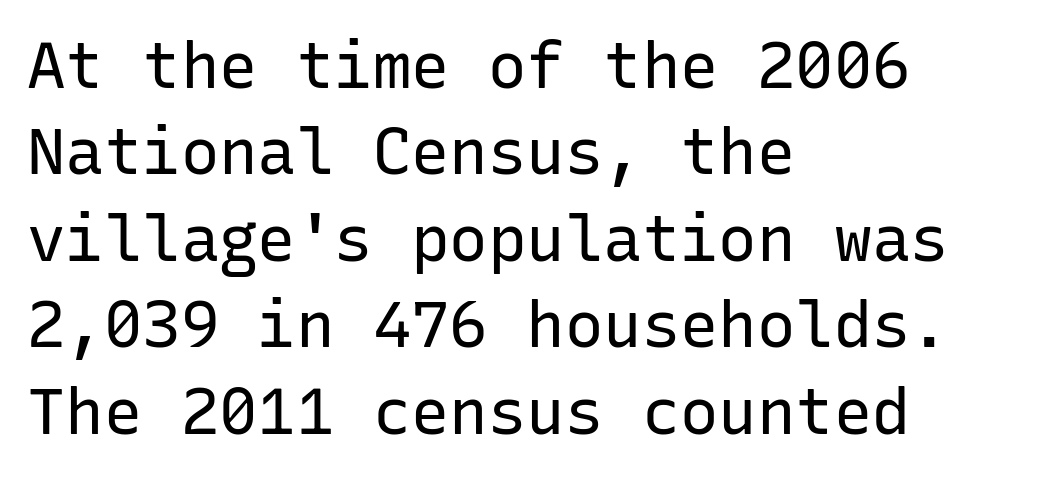
Q: Is the text bold? A: No.
Q: Is the text italic (slanted)? A: No, it is upright.
Q: Is the typeface a serif or a sans-serif typeface? A: Sans-serif.
Q: Is the text underlined? A: No.
Q: How is the paragraph aligned? A: Left-aligned.
Q: Is the spacing between letters normal or unusually wide? A: Normal.
Q: Is the spacing between lines tight, normal or loose? A: Normal.
Q: Width (condensed, normal, or wide)? A: Normal.
Q: Stroke contrast? A: Low.
Q: x-height? A: Medium.
Q: Monospaced? A: Yes.
